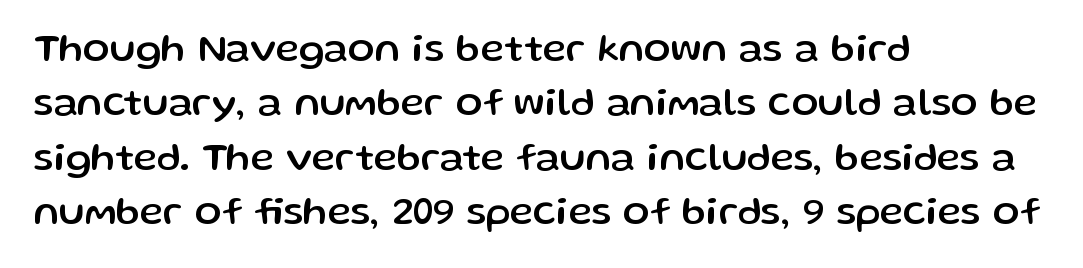
{"serif": "no", "italic": "no", "width": "normal", "stroke_contrast": "low", "x_height": "medium", "monospaced": "no", "underline": "no", "align": "left", "line_spacing": "normal", "line_spacing_ratio": 1.36, "letter_spacing": "normal", "letter_spacing_em": 0.0, "glyph_px": 40}
